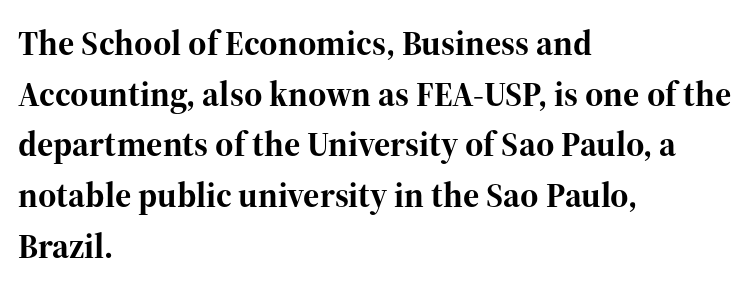
In terms of leading, this rendering sits right in the middle. Classification — serif. Do the characters align in a grid? No, the font is proportional. Compared with an ordinary text face, these strokes are far heavier — a full bold.
